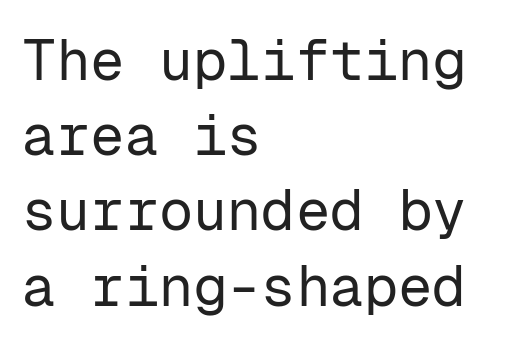
Serif or sans? Sans — the stroke terminals are bare. Each row of text sits above clean, open space. Ascenders rise straight up at ninety degrees. Think of a typewriter: that constant character pitch is what you see here. The face used here is rendered with its standard letterfit. Unbolded letterforms with no extra heft.
